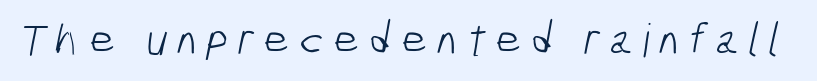
{"serif": "no", "bold": "no", "weight": "light", "width": "condensed", "stroke_contrast": "low", "x_height": "medium", "monospaced": "no", "underline": "no", "glyph_px": 46}
